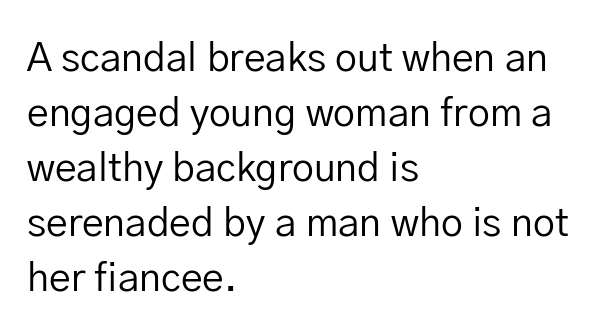
The image shows 39 px regular-weight sans-serif type, upright; set left-aligned, normal line spacing (1.41x), normal letter spacing, not underlined; low stroke contrast and a medium x-height.
